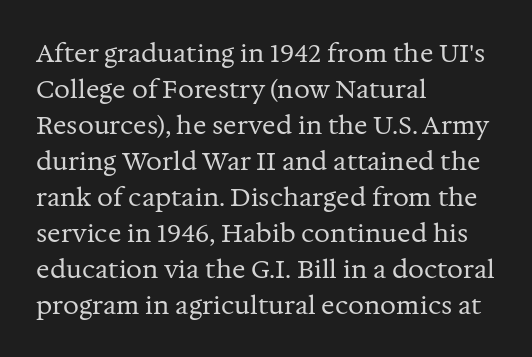
{"italic": "no", "bold": "no", "underline": "no", "align": "left", "line_spacing": "normal", "line_spacing_ratio": 1.44, "letter_spacing": "normal", "letter_spacing_em": 0.0, "glyph_px": 25}
